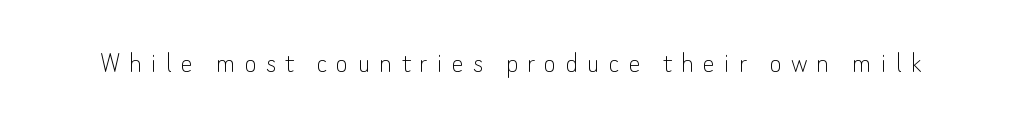
The image shows 30 px thin sans-serif type, upright; set unusually wide letter spacing (+0.3 em), not underlined; low stroke contrast and a small x-height.
